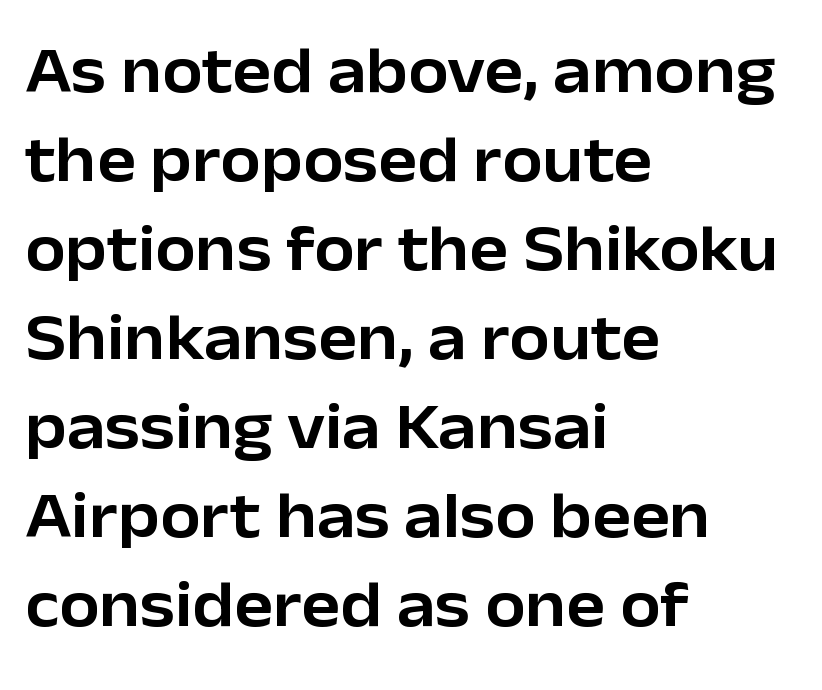
A typesetter would call this leading conventional body-copy spacing. The letters stand upright; this is a roman face. A classic flush-left, rag-right setting is used for this passage. The passage shown is not underscored anywhere. To sum up the face: it is a sans, with no serifs.
